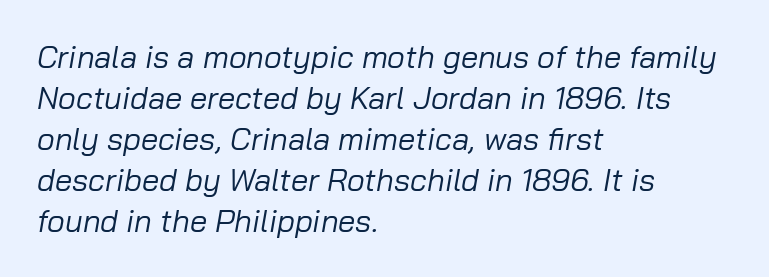
Successive baselines arrive at the customary interval. Spacing verdict: proportional, widths tailored to each character. Stem width sits at or under what a default text font uses. Anything drawn beneath the words? Only blank space.
